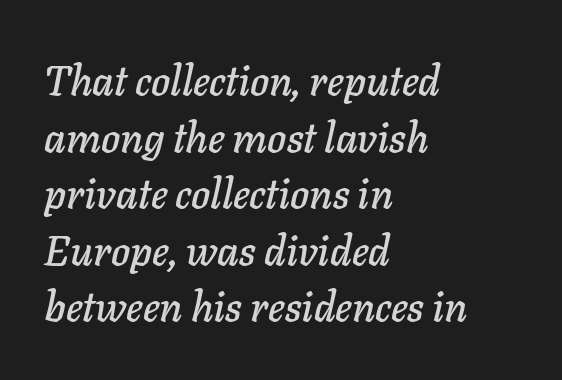
Q: Is the text italic (slanted)? A: Yes, it leans right by about 11 degrees.
Q: Is the text underlined? A: No.
Q: How is the paragraph aligned? A: Left-aligned.
Q: Is the spacing between letters normal or unusually wide? A: Normal.
Q: Is the spacing between lines tight, normal or loose? A: Normal.
Q: Width (condensed, normal, or wide)? A: Normal.
Q: Stroke contrast? A: Low.
Q: x-height? A: Medium.
Q: Monospaced? A: No.
